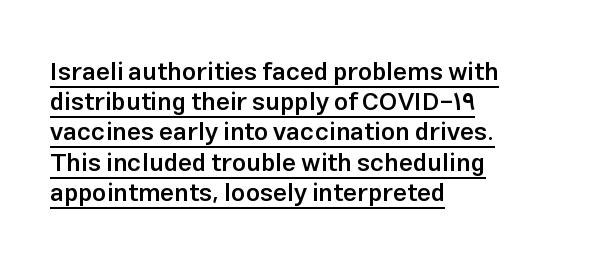
The image shows 25 px text type, upright; set left-aligned, line spacing 1.21x, normal letter spacing, underlined.
